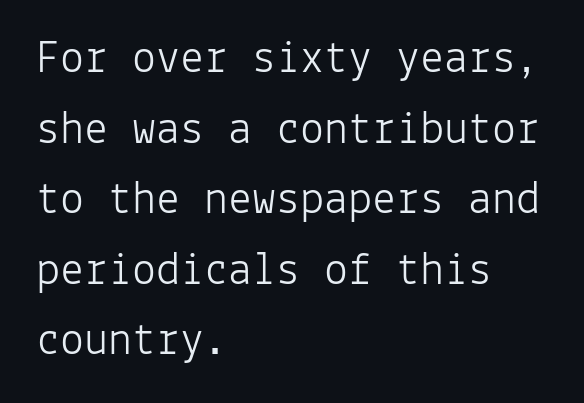
Q: Is the text bold? A: No.
Q: Is the text italic (slanted)? A: No, it is upright.
Q: Is the typeface a serif or a sans-serif typeface? A: Sans-serif.
Q: Is the text underlined? A: No.
Q: How is the paragraph aligned? A: Left-aligned.
Q: Is the spacing between letters normal or unusually wide? A: Normal.
Q: Is the spacing between lines tight, normal or loose? A: Normal.
Q: Width (condensed, normal, or wide)? A: Normal.
Q: Stroke contrast? A: Low.
Q: x-height? A: Medium.
Q: Monospaced? A: Yes.
